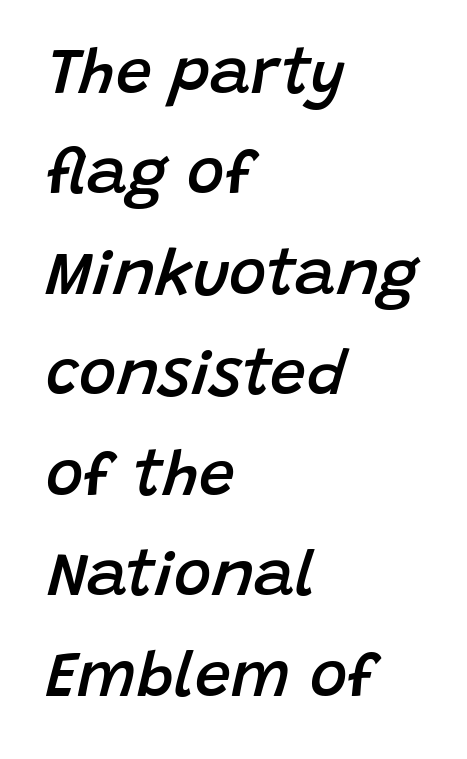
Q: Is the text bold? A: Semi-bold.
Q: Is the text italic (slanted)? A: Yes, it leans right by about 15 degrees.
Q: Is the text underlined? A: No.
Q: How is the paragraph aligned? A: Left-aligned.
Q: Is the spacing between letters normal or unusually wide? A: Normal.
Q: Is the spacing between lines tight, normal or loose? A: Normal.
Q: Width (condensed, normal, or wide)? A: Normal.
Q: Stroke contrast? A: Low.
Q: x-height? A: Large.
Q: Monospaced? A: No.
